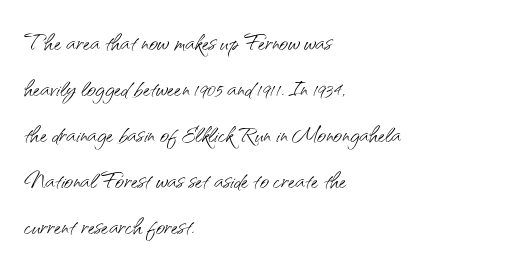
{"serif": "no", "bold": "no", "weight": "light", "width": "normal", "stroke_contrast": "medium", "x_height": "small", "monospaced": "no", "underline": "no", "align": "left", "line_spacing": "normal", "line_spacing_ratio": 1.48, "letter_spacing": "normal", "letter_spacing_em": 0.0, "glyph_px": 31}
